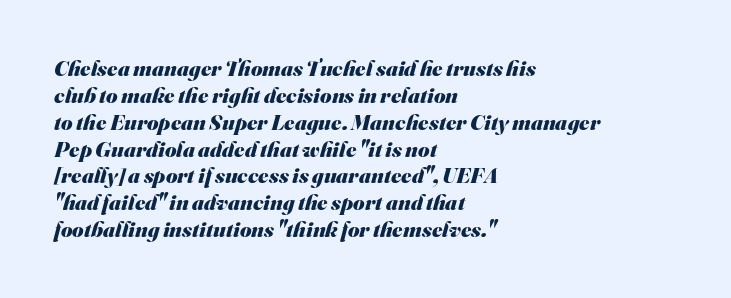
The image shows 22 px bold type; set left-aligned, line spacing 1.22x, normal letter spacing, not underlined.
